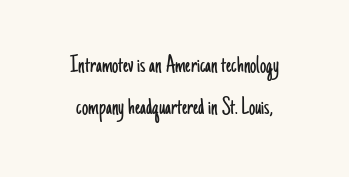
The image shows 25 px text type, upright; set normal line spacing (1.69x), normal letter spacing, not underlined.
